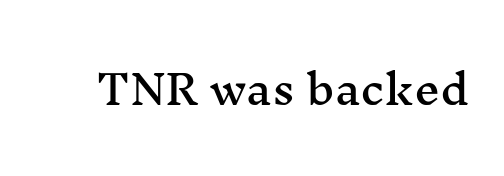
The image shows 41 px wide serif type, upright; set normal letter spacing, not underlined; medium stroke contrast and a medium x-height.
